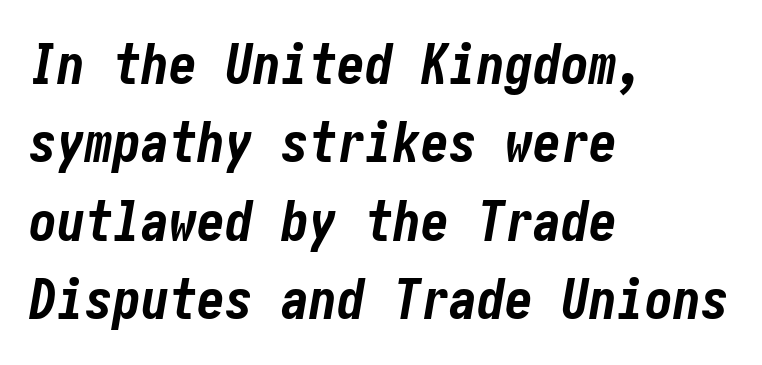
{"italic": "yes", "lean": "right", "slant_degrees": 10, "bold": "yes", "weight": "bold", "width": "condensed", "stroke_contrast": "low", "x_height": "medium", "underline": "no", "align": "left", "line_spacing": "normal", "line_spacing_ratio": 1.4, "letter_spacing": "normal", "letter_spacing_em": 0.0, "glyph_px": 56}
